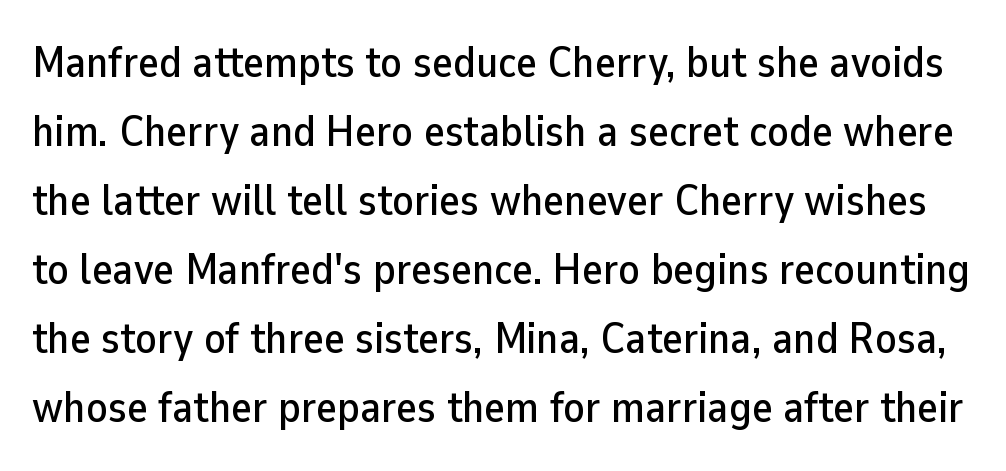
The image shows 44 px sans-serif type, upright; set normal line spacing (1.57x), normal letter spacing, not underlined; low stroke contrast and a medium x-height.
